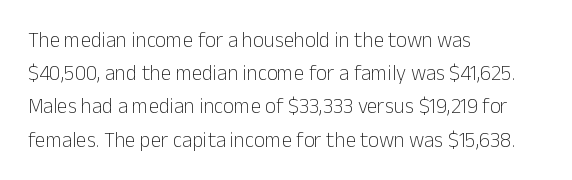
Q: Is the text bold? A: No.
Q: Is the text italic (slanted)? A: No, it is upright.
Q: Is the text underlined? A: No.
Q: How is the paragraph aligned? A: Left-aligned.
Q: Is the spacing between letters normal or unusually wide? A: Normal.
Q: Is the spacing between lines tight, normal or loose? A: Normal.
